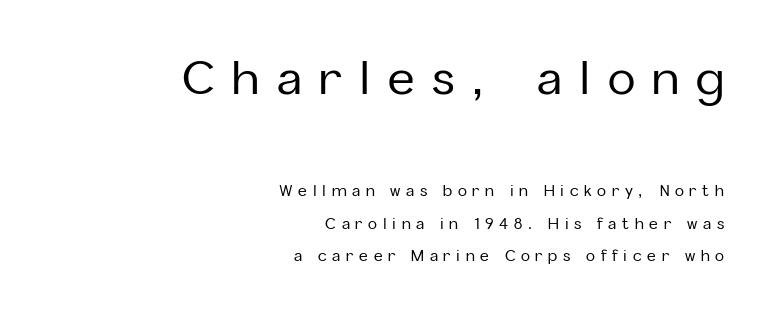
Q: Is the text italic (slanted)? A: No, it is upright.
Q: Is the typeface a serif or a sans-serif typeface? A: Sans-serif.
Q: Is the text underlined? A: No.
Q: How is the paragraph aligned? A: Right-aligned.
Q: Is the spacing between letters normal or unusually wide? A: Unusually wide.
Q: Is the spacing between lines tight, normal or loose? A: Loose.
Q: Which block of text is set in a larger size, the first (top) or the second (bottom)? A: The first (top) one.
Q: Width (condensed, normal, or wide)? A: Normal.
Q: Stroke contrast? A: Low.
Q: x-height? A: Medium.
Q: Monospaced? A: No.
